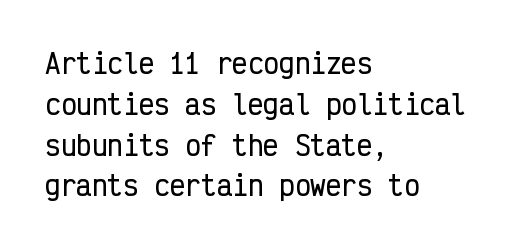
The space between consecutive lines is moderate. This sample uses plain, unmodified letter spacing. Layout note: lines flush left. No italicization has been applied; the sample stays upright. The passage shown is not underscored anywhere.
